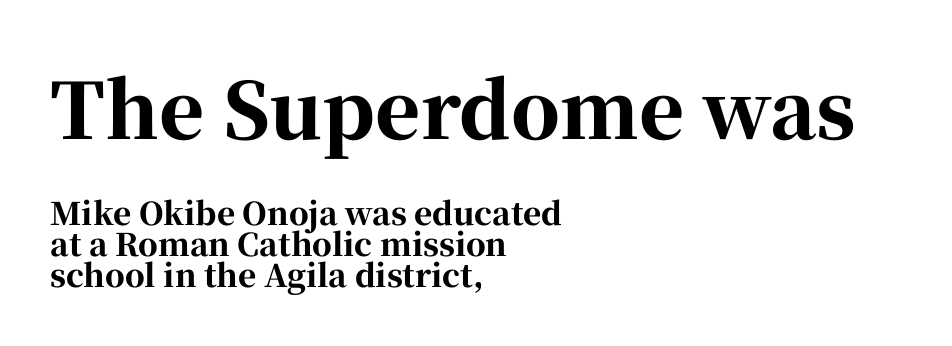
{"serif": "yes", "italic": "no", "bold": "yes", "weight": "bold", "width": "normal", "stroke_contrast": "high", "x_height": "medium", "monospaced": "no", "underline": "no", "align": "left", "line_spacing": "tight", "line_spacing_ratio": 1.0, "letter_spacing": "normal", "letter_spacing_em": 0.0, "larger_block": "first", "size_ratio": 2.48, "glyph_px": 77}
